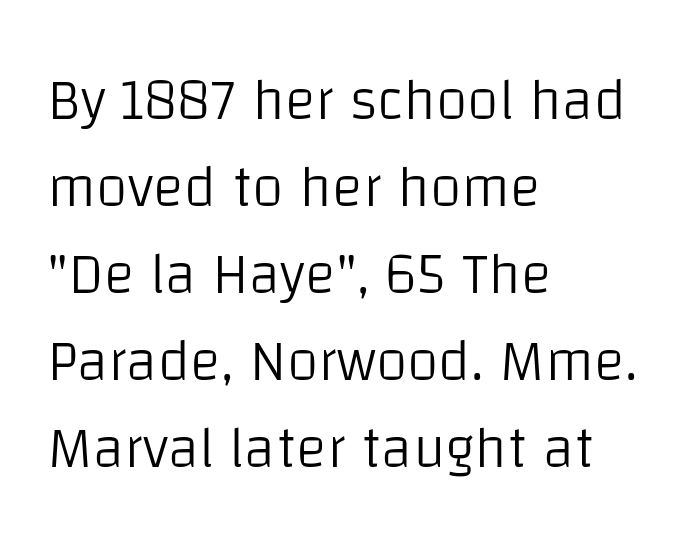
The image shows 58 px light sans-serif type, upright; set left-aligned, normal line spacing (1.5x), normal letter spacing, not underlined; low stroke contrast and a large x-height.
